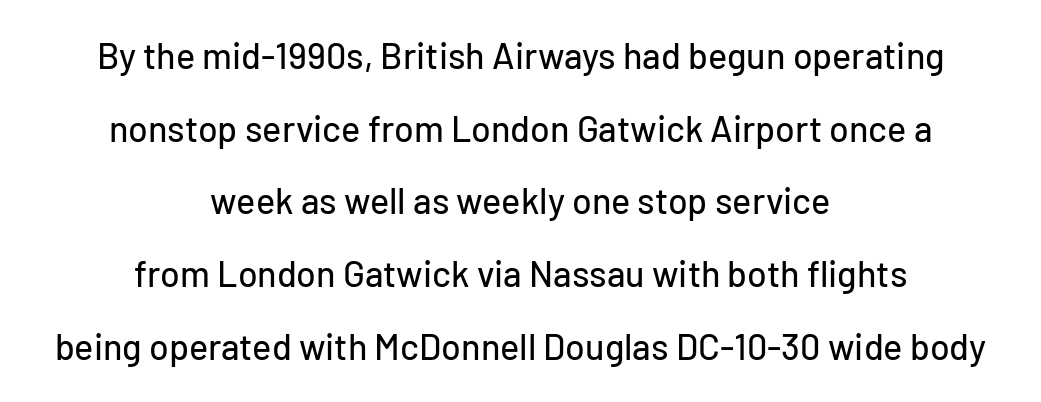
{"serif": "no", "italic": "no", "width": "normal", "stroke_contrast": "low", "x_height": "medium", "monospaced": "no", "underline": "no", "align": "center", "line_spacing": "loose", "line_spacing_ratio": 2.02, "letter_spacing": "normal", "letter_spacing_em": 0.0, "glyph_px": 36}
